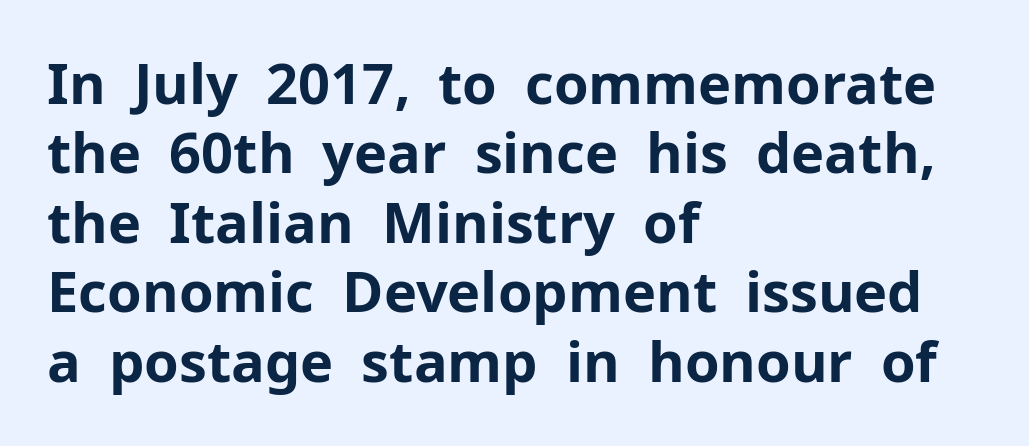
Character widths vary here, with narrow letters taking less room than wide ones. This rendering leaves character spacing at its baseline value. The lines in this sample share a left origin and differ only in where they stop. A typesetter would label this face a sans. A typesetter would mark this as roman, not italic.
